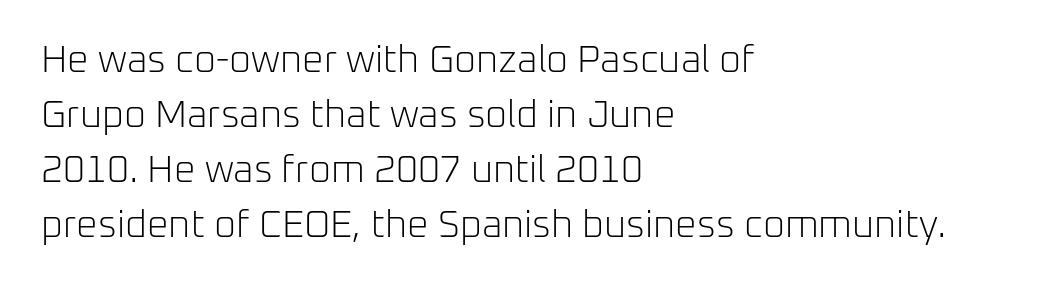
Font category for this specimen: sans-serif. Letter spacing: default. Casual observation: everything's shoved over to the left. This reads as an unemphasized weight, regular at the heaviest.
